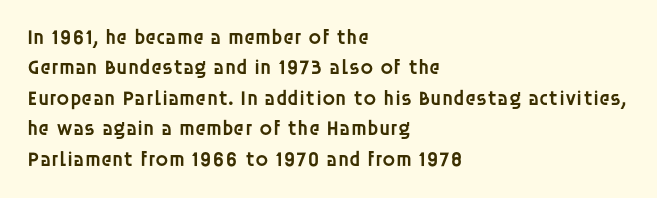
The image shows 21 px text type, upright; set left-aligned, normal line spacing (1.45x), normal letter spacing, not underlined.
